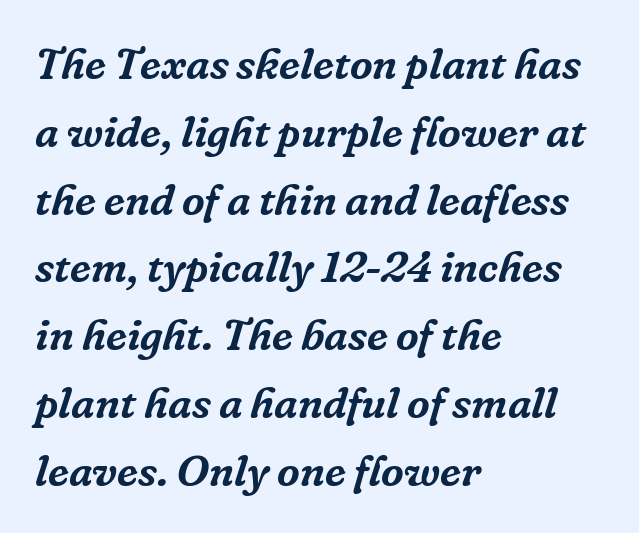
The image shows 44 px serif type, italic (leaning right); set left-aligned, normal line spacing (1.54x), normal letter spacing, not underlined; low stroke contrast and a medium x-height.
